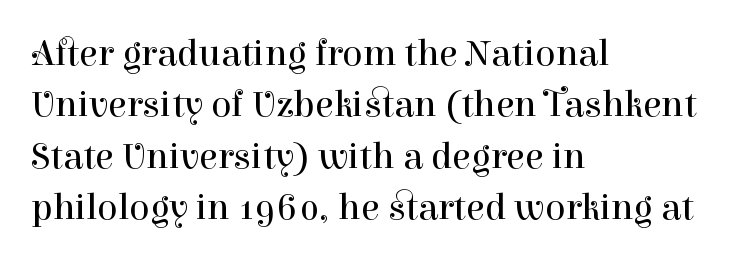
{"serif": "yes", "italic": "no", "bold": "no", "weight": "regular", "width": "normal", "stroke_contrast": "high", "x_height": "medium", "monospaced": "no", "underline": "no", "align": "left", "line_spacing": "normal", "line_spacing_ratio": 1.35, "letter_spacing": "normal", "letter_spacing_em": 0.0, "glyph_px": 38}
